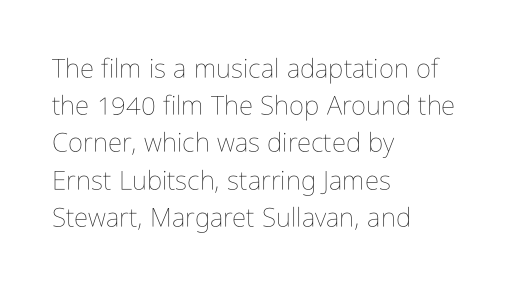
Q: Is the text bold? A: No.
Q: Is the text italic (slanted)? A: No, it is upright.
Q: Is the text underlined? A: No.
Q: How is the paragraph aligned? A: Left-aligned.
Q: Is the spacing between letters normal or unusually wide? A: Normal.
Q: Is the spacing between lines tight, normal or loose? A: Normal.
